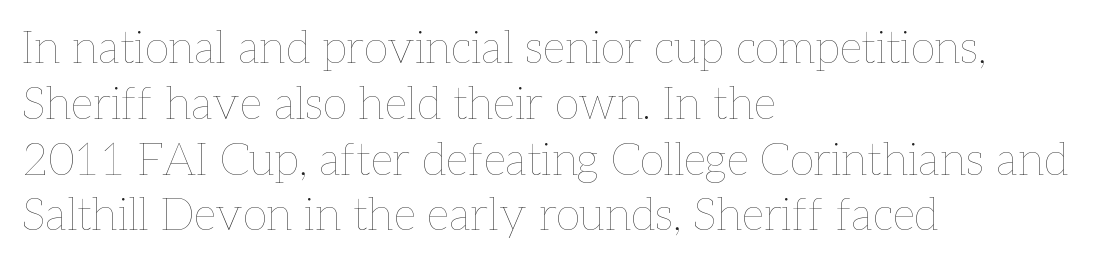
Q: Is the text bold? A: No.
Q: Is the text italic (slanted)? A: No, it is upright.
Q: Is the text underlined? A: No.
Q: How is the paragraph aligned? A: Left-aligned.
Q: Is the spacing between letters normal or unusually wide? A: Normal.
Q: Width (condensed, normal, or wide)? A: Normal.
Q: Stroke contrast? A: Low.
Q: x-height? A: Medium.
Q: Monospaced? A: No.
